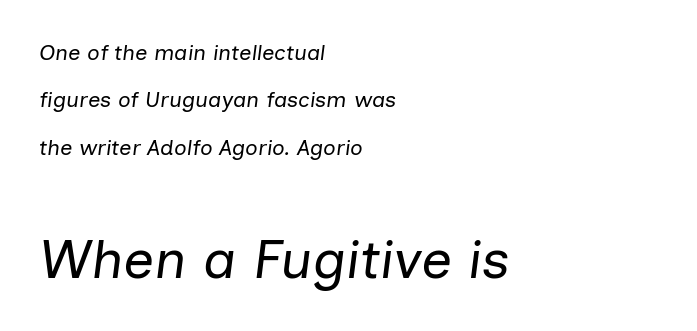
Q: Is the text bold? A: No.
Q: Is the text italic (slanted)? A: Yes, it leans right by about 7 degrees.
Q: Is the text underlined? A: No.
Q: How is the paragraph aligned? A: Left-aligned.
Q: Is the spacing between letters normal or unusually wide? A: Normal.
Q: Is the spacing between lines tight, normal or loose? A: Loose.
Q: Which block of text is set in a larger size, the first (top) or the second (bottom)? A: The second (bottom) one.
Q: Width (condensed, normal, or wide)? A: Normal.
Q: Stroke contrast? A: Low.
Q: x-height? A: Medium.
Q: Monospaced? A: No.
